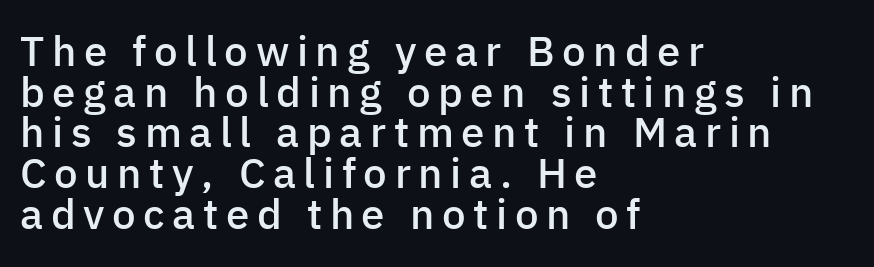
The letters advance in unequal steps, a hallmark of proportional type. Posture: vertical. A classic flush-left, rag-right setting is used for this passage. The designer dialed line spacing down below the default.
